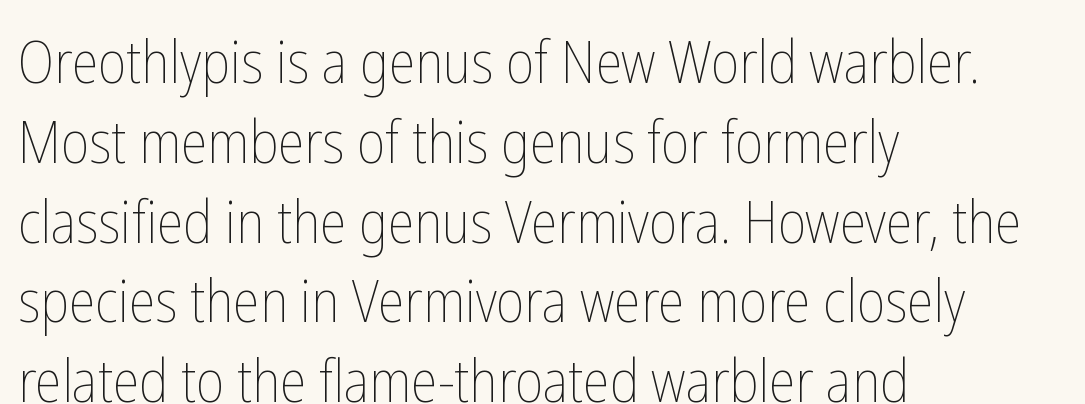
Notice how the stems are strictly vertical — no italics here. Lines of text with bare space underneath. Counters stay open thanks to moderate or lighter strokes. One-word summary of the alignment: left. Looks like regular typesetting: each glyph gets only the width it needs. The block of text has a typical density, with ordinary space between rows.
